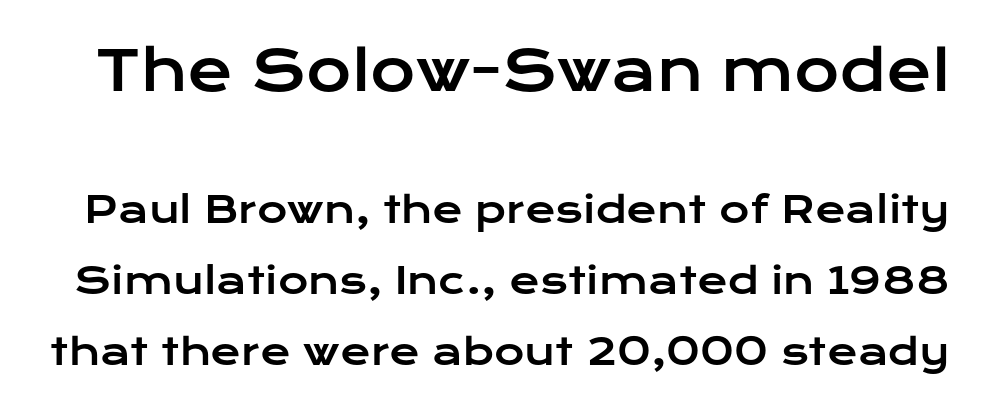
Only glyphs here, with clear space below each row. Leading: increased. The lettering stays uniformly vertical, giving the passage a roman look. Varying glyph widths throughout — classic text-font behaviour. Character size in the leading block exceeds that of the trailing block. Regarding serifs, this sample does without them.
